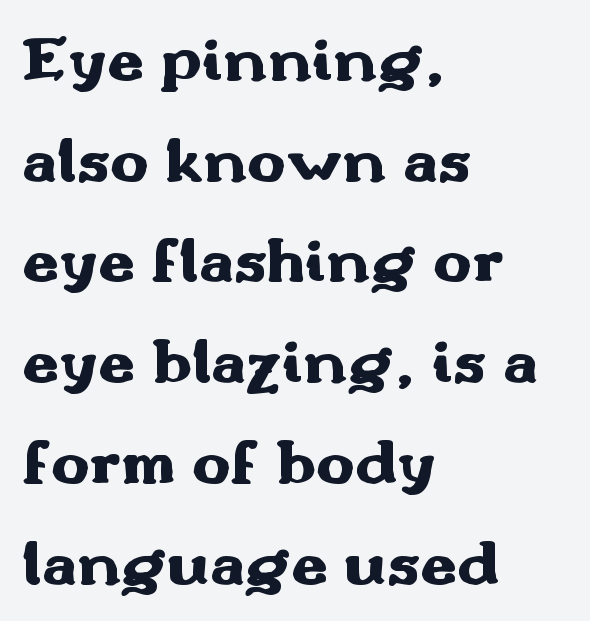
Is the letter spacing exaggerated? No — it looks like the ordinary default. The designer left line spacing at the default. Underlining? Definitely not there. Its strokes are broad and dark, the hallmark of bold type. The face used here is proportionally spaced, like ordinary book or web type. The rendering anchors every line to the left-hand side.
